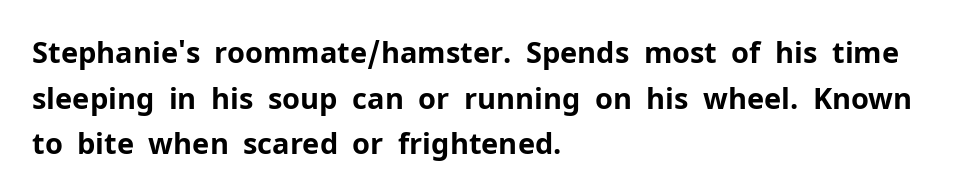
Just letters on the line, the space beneath them empty. Heavy-handed strokes throughout: this text is bold. The rendering keeps characters at their native spacing. The face used here is proportionally spaced, like ordinary book or web type. Reading down the column, the eye jumps a familiar distance to each next line. Line starts are locked; line ends wander.
